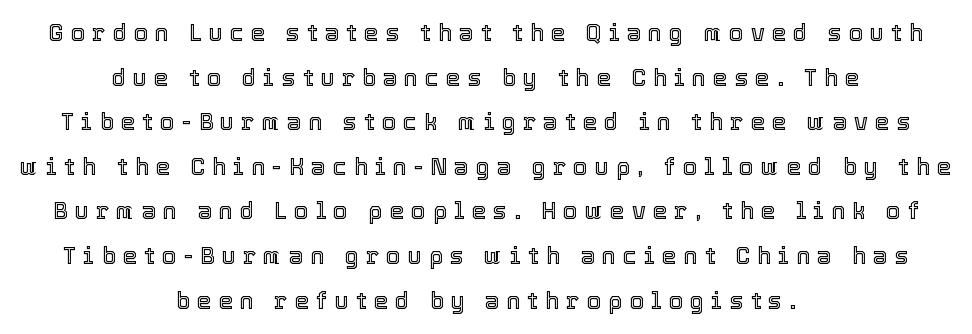
Q: Is the text italic (slanted)? A: No, it is upright.
Q: Is the text underlined? A: No.
Q: How is the paragraph aligned? A: Centered.
Q: Is the spacing between letters normal or unusually wide? A: Unusually wide.
Q: Is the spacing between lines tight, normal or loose? A: Loose.
